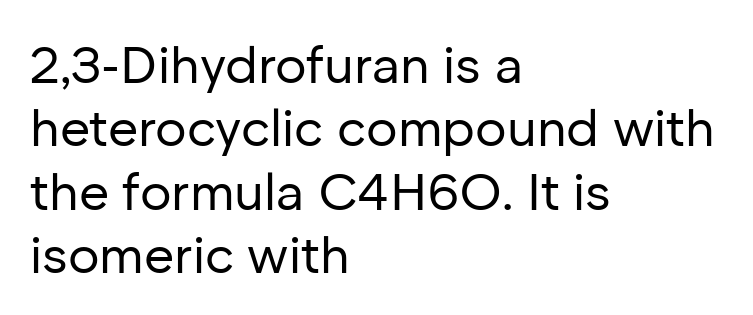
Q: Is the text bold? A: No.
Q: Is the text italic (slanted)? A: No, it is upright.
Q: Is the typeface a serif or a sans-serif typeface? A: Sans-serif.
Q: Is the text underlined? A: No.
Q: How is the paragraph aligned? A: Left-aligned.
Q: Is the spacing between letters normal or unusually wide? A: Normal.
Q: Width (condensed, normal, or wide)? A: Normal.
Q: Stroke contrast? A: Low.
Q: x-height? A: Medium.
Q: Monospaced? A: No.
